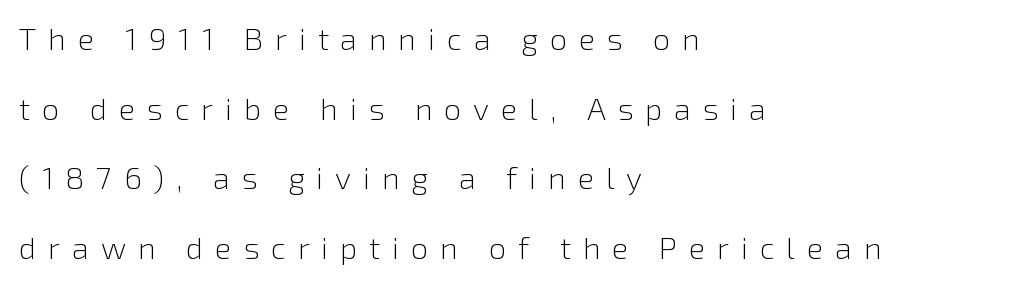
{"serif": "no", "italic": "no", "bold": "no", "weight": "light", "width": "normal", "stroke_contrast": "low", "x_height": "medium", "monospaced": "no", "underline": "no", "align": "left", "line_spacing": "loose", "line_spacing_ratio": 2.25, "letter_spacing": "wide", "letter_spacing_em": 0.38, "glyph_px": 31}
